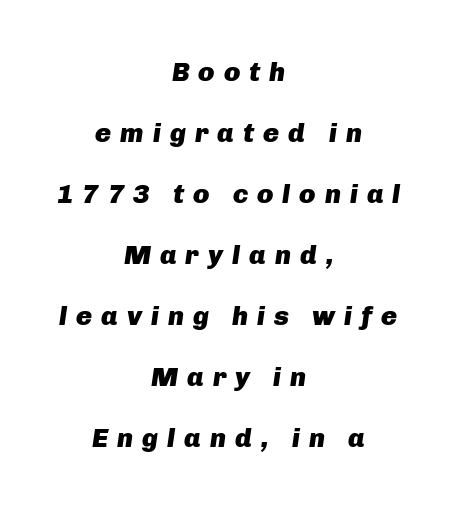
{"italic": "yes", "lean": "right", "slant_degrees": 8, "bold": "yes", "underline": "no", "align": "center", "line_spacing": "loose", "line_spacing_ratio": 2.26, "letter_spacing": "wide", "letter_spacing_em": 0.33, "glyph_px": 27}
